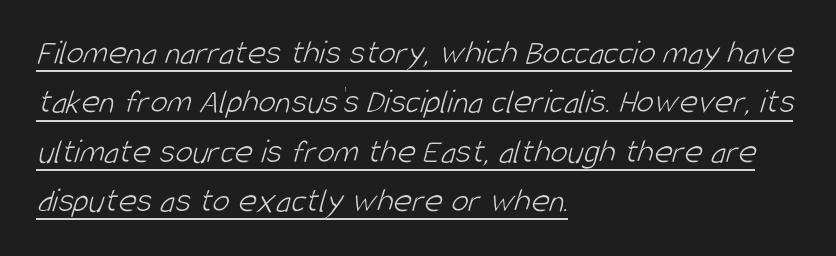
{"serif": "no", "bold": "no", "weight": "light", "width": "condensed", "stroke_contrast": "low", "x_height": "large", "monospaced": "no", "underline": "yes", "align": "left", "line_spacing": "normal", "line_spacing_ratio": 1.41, "letter_spacing": "normal", "letter_spacing_em": 0.0, "glyph_px": 35}
